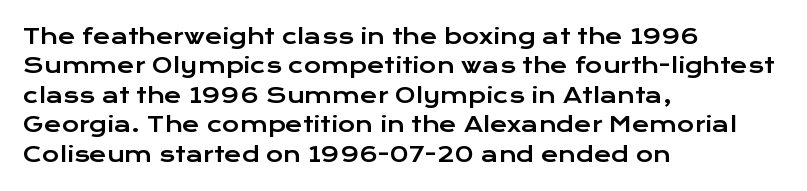
The image shows 21 px text type, upright; set left-aligned, normal line spacing (1.4x), normal letter spacing, not underlined.
